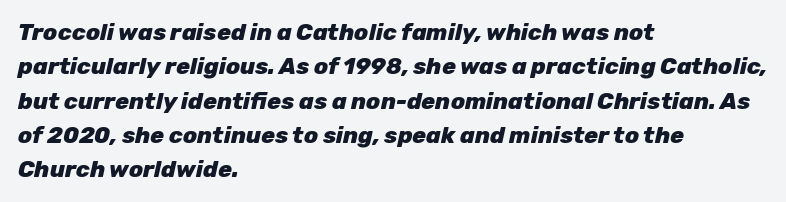
The image shows 23 px bold type, italic (leaning right); set left-aligned, normal line spacing (1.49x), normal letter spacing, not underlined.
